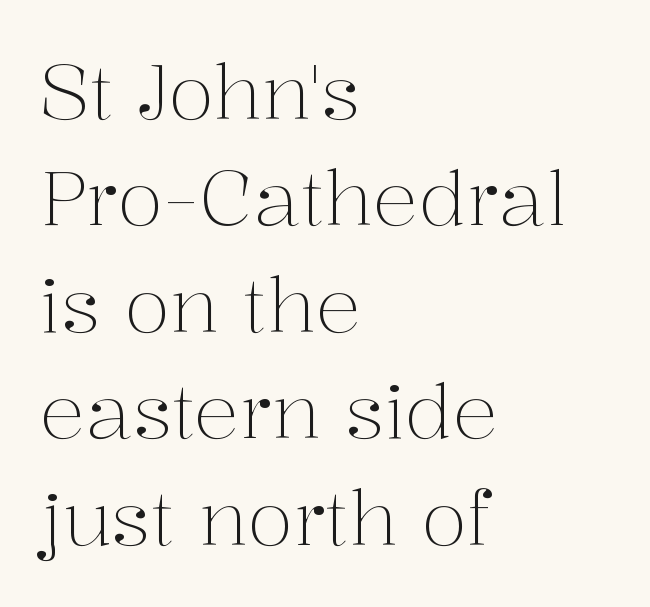
Do the characters align in a grid? No, the font is proportional. Leftover space on each line is placed entirely after the last word. Does extra space separate the letters? No, they use regular spacing. The rendering shows small feet on the letterforms — a serif design. Clear beneath every line of the passage. Is there any slant? The stems are plumb.
